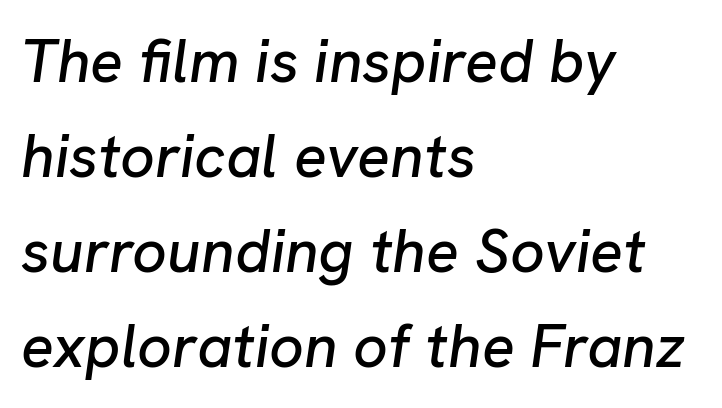
Q: Is the text italic (slanted)? A: Yes, it leans right by about 8 degrees.
Q: Is the text underlined? A: No.
Q: How is the paragraph aligned? A: Left-aligned.
Q: Is the spacing between letters normal or unusually wide? A: Normal.
Q: Is the spacing between lines tight, normal or loose? A: Normal.
Q: Width (condensed, normal, or wide)? A: Normal.
Q: Stroke contrast? A: Low.
Q: x-height? A: Medium.
Q: Monospaced? A: No.
